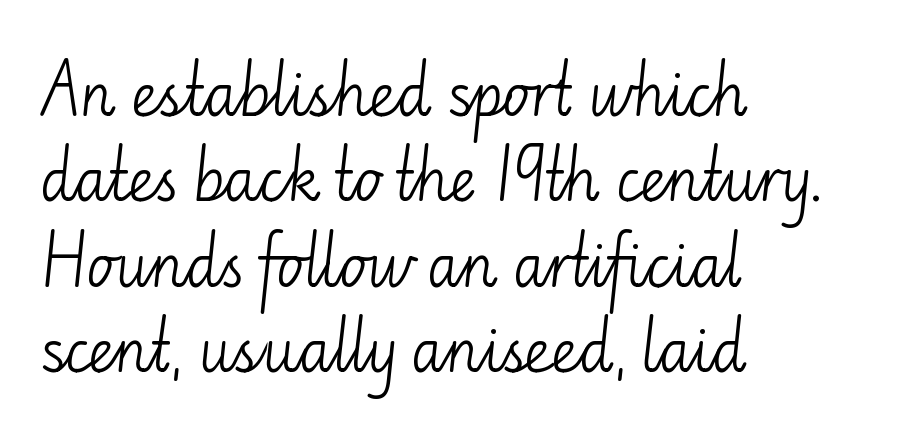
Q: Is the text bold? A: No.
Q: Is the text italic (slanted)? A: Yes.
Q: Is the typeface a serif or a sans-serif typeface? A: Sans-serif.
Q: Is the text underlined? A: No.
Q: How is the paragraph aligned? A: Left-aligned.
Q: Is the spacing between letters normal or unusually wide? A: Normal.
Q: Is the spacing between lines tight, normal or loose? A: Normal.
Q: Width (condensed, normal, or wide)? A: Normal.
Q: Stroke contrast? A: Low.
Q: x-height? A: Small.
Q: Monospaced? A: No.
